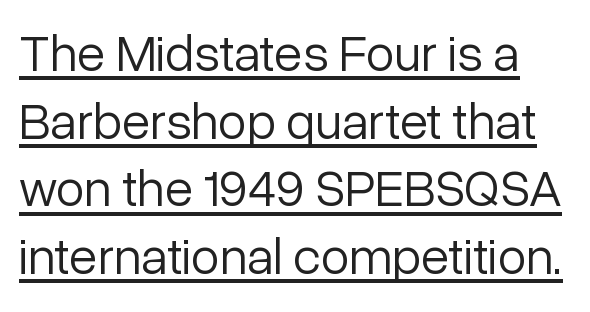
Q: Is the text bold? A: No.
Q: Is the text italic (slanted)? A: No, it is upright.
Q: Is the typeface a serif or a sans-serif typeface? A: Sans-serif.
Q: Is the text underlined? A: Yes.
Q: Is the spacing between letters normal or unusually wide? A: Normal.
Q: Is the spacing between lines tight, normal or loose? A: Normal.
Q: Width (condensed, normal, or wide)? A: Normal.
Q: Stroke contrast? A: Low.
Q: x-height? A: Medium.
Q: Monospaced? A: No.
